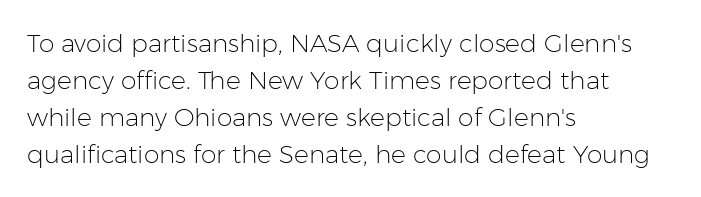
The image shows 25 px text type, upright; set left-aligned, normal line spacing (1.48x), normal letter spacing, not underlined.
